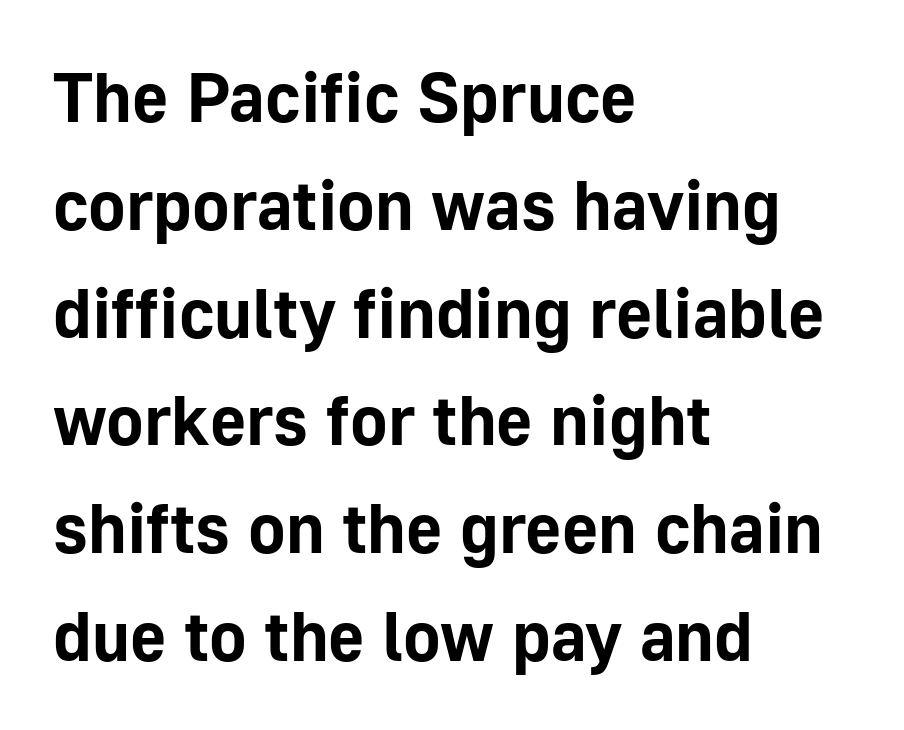
These lines keep a tight, regular rhythm from letter to letter. No feet cap the strokes, marking this as sans-serif type. The rendering uses natural spacing where letterforms have individual widths. Horizontal alignment here is leftward, the default for most running prose.
